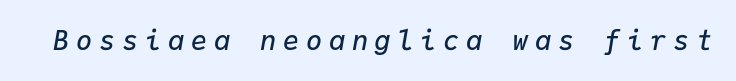
The image shows 27 px text type, italic (leaning right); set unusually wide letter spacing (+0.25 em), not underlined.
